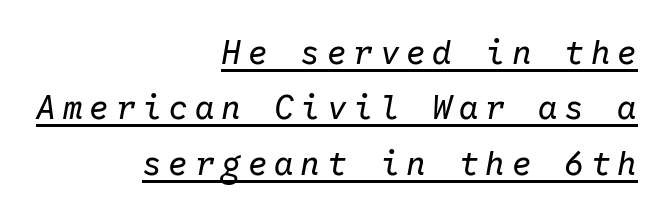
The image shows 33 px regular-weight type, italic (leaning right), monospaced; set right-aligned, normal line spacing (1.68x), unusually wide letter spacing (+0.2 em), underlined; low stroke contrast and a medium x-height.
